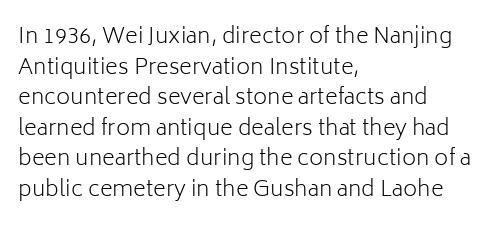
{"italic": "no", "bold": "no", "underline": "no", "align": "left", "line_spacing": "normal", "line_spacing_ratio": 1.39, "letter_spacing": "normal", "letter_spacing_em": 0.0, "glyph_px": 22}
